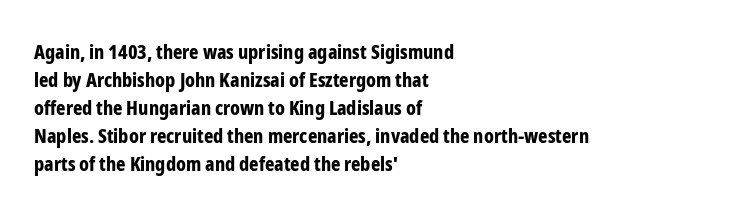
{"italic": "no", "bold": "yes", "underline": "no", "align": "left", "line_spacing": "normal", "line_spacing_ratio": 1.4, "letter_spacing": "normal", "letter_spacing_em": 0.0, "glyph_px": 20}
